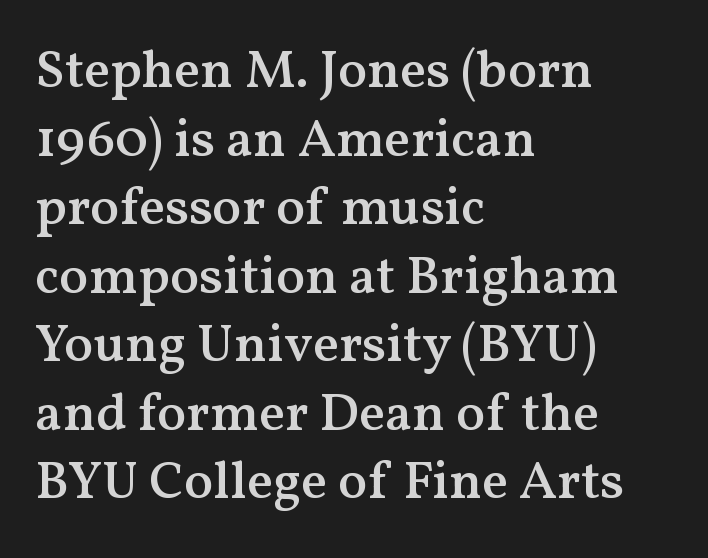
The image shows 54 px semibold serif type, upright; set left-aligned, normal line spacing (1.27x), normal letter spacing, not underlined; medium stroke contrast and a medium x-height.
